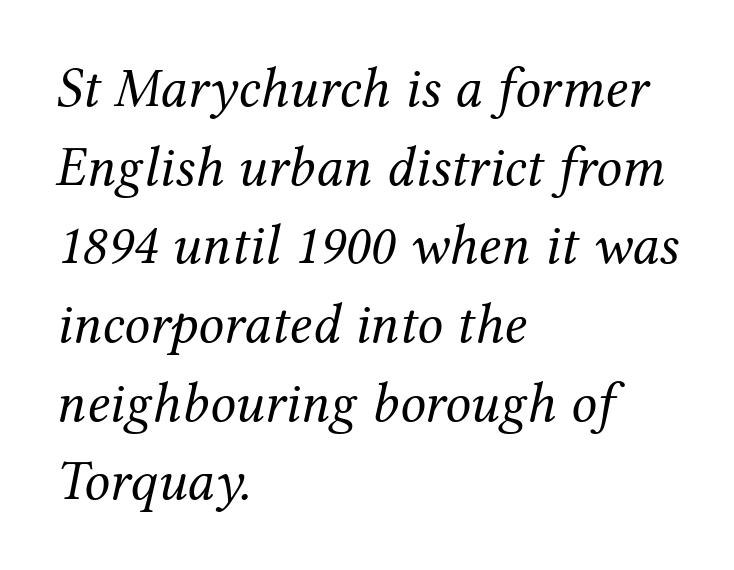
Q: Is the text bold? A: No.
Q: Is the text italic (slanted)? A: Yes, it leans right by about 12 degrees.
Q: Is the typeface a serif or a sans-serif typeface? A: Serif.
Q: Is the text underlined? A: No.
Q: How is the paragraph aligned? A: Left-aligned.
Q: Is the spacing between letters normal or unusually wide? A: Normal.
Q: Is the spacing between lines tight, normal or loose? A: Normal.
Q: Width (condensed, normal, or wide)? A: Normal.
Q: Stroke contrast? A: Medium.
Q: x-height? A: Medium.
Q: Monospaced? A: No.
